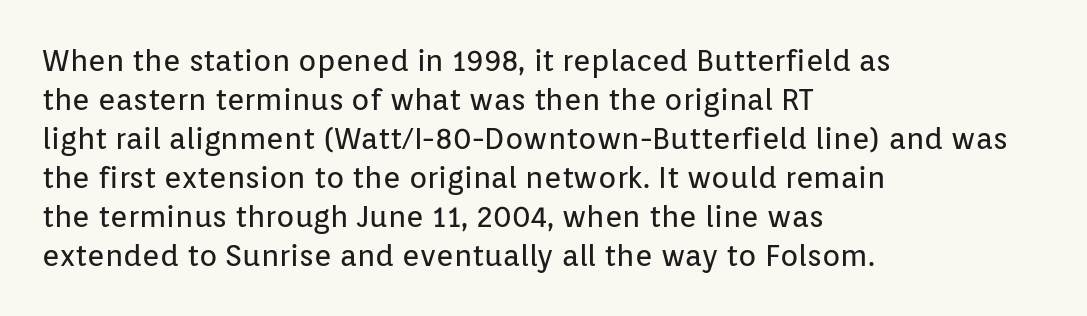
{"serif": "no", "italic": "no", "bold": "no", "weight": "regular", "width": "normal", "stroke_contrast": "low", "x_height": "medium", "monospaced": "no", "underline": "no", "align": "left", "line_spacing": "normal", "line_spacing_ratio": 1.3, "letter_spacing": "normal", "letter_spacing_em": 0.0, "glyph_px": 30}
